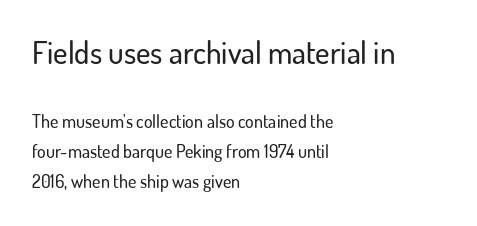
Layout note: lines flush left. No feet cap the strokes, marking this as sans-serif type. You could call the tracking neutral — neither tight nor loose. Leading matches the norm, producing a regular column. Glance below the letters and you will spot only blank space. This sample has the flowing, uneven cadence of proportional lettering.
